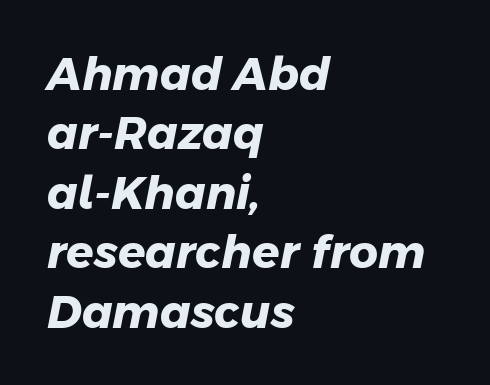
{"serif": "no", "bold": "yes", "weight": "heavy", "width": "normal", "stroke_contrast": "low", "x_height": "medium", "monospaced": "no", "underline": "no", "align": "left", "line_spacing": "normal", "line_spacing_ratio": 1.32, "letter_spacing": "normal", "letter_spacing_em": 0.0, "glyph_px": 45}
